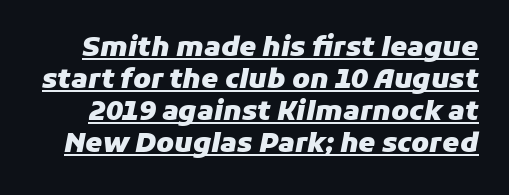
{"italic": "yes", "lean": "right", "slant_degrees": 11, "bold": "yes", "underline": "yes", "line_spacing_ratio": 1.19, "letter_spacing": "normal", "letter_spacing_em": 0.0, "glyph_px": 27}
